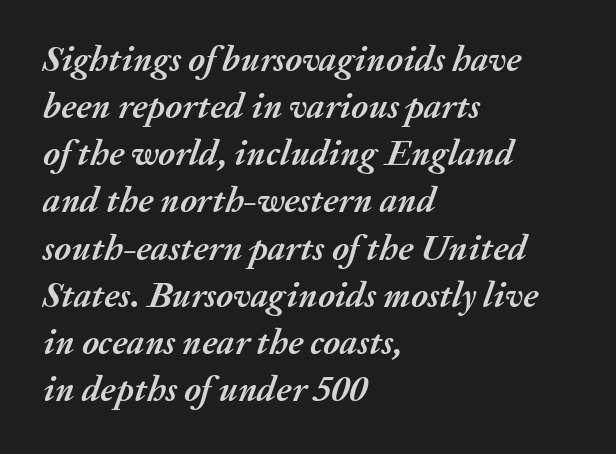
Nothing unusual about the tracking: characters are spaced as the font intends. Strong, thick strokes mark this as bold type. Rows of type keep a routine distance in the vertical direction. This is oblique type, the kind used for emphasis or titles.
